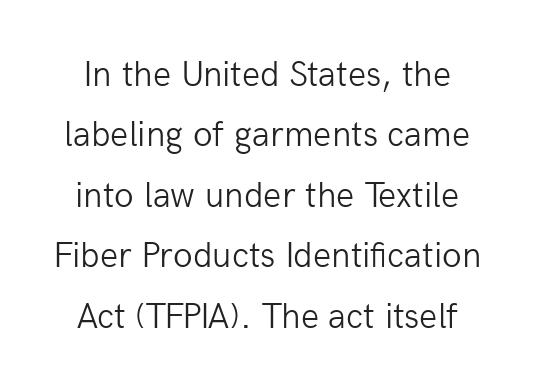
Notice how the stems are strictly vertical — no italics here. Are there feet on the stems? There aren't — it's a sans. Glyph-to-glyph distance matches everyday printed text. The gap between lines stays unmarked.
